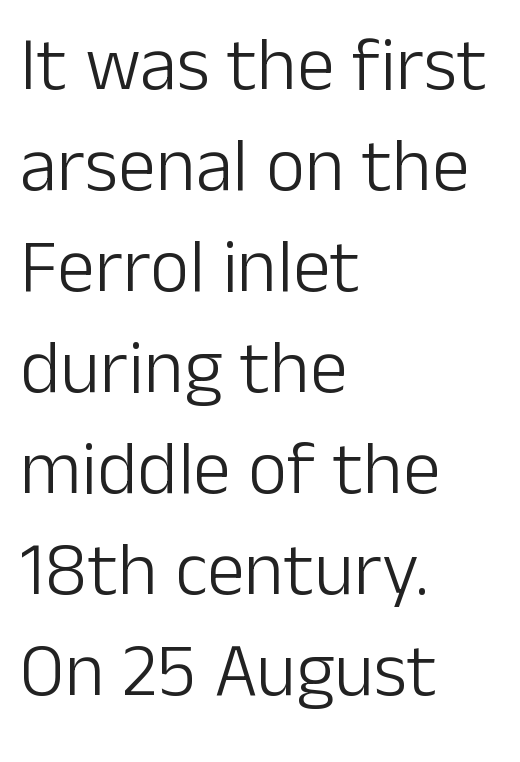
{"serif": "no", "italic": "no", "bold": "no", "weight": "light", "width": "normal", "stroke_contrast": "low", "x_height": "medium", "monospaced": "no", "underline": "no", "align": "left", "line_spacing": "normal", "line_spacing_ratio": 1.33, "letter_spacing": "normal", "letter_spacing_em": 0.0, "glyph_px": 76}
